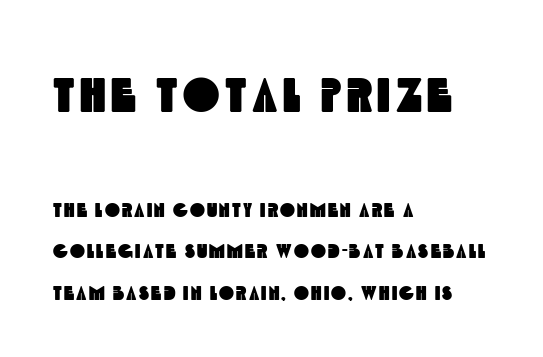
Q: Is the typeface a serif or a sans-serif typeface? A: Sans-serif.
Q: Is the text underlined? A: No.
Q: How is the paragraph aligned? A: Left-aligned.
Q: Is the spacing between lines tight, normal or loose? A: Loose.
Q: Which block of text is set in a larger size, the first (top) or the second (bottom)? A: The first (top) one.
Q: Width (condensed, normal, or wide)? A: Condensed.
Q: x-height? A: Large.
Q: Monospaced? A: No.
